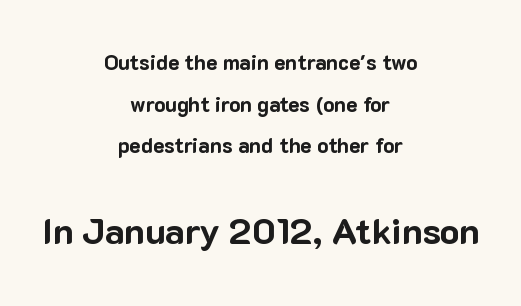
Q: Is the text bold? A: Yes.
Q: Is the text italic (slanted)? A: No, it is upright.
Q: Is the typeface a serif or a sans-serif typeface? A: Sans-serif.
Q: Is the text underlined? A: No.
Q: How is the paragraph aligned? A: Centered.
Q: Is the spacing between letters normal or unusually wide? A: Normal.
Q: Is the spacing between lines tight, normal or loose? A: Loose.
Q: Which block of text is set in a larger size, the first (top) or the second (bottom)? A: The second (bottom) one.
Q: Width (condensed, normal, or wide)? A: Normal.
Q: Stroke contrast? A: Low.
Q: x-height? A: Medium.
Q: Monospaced? A: No.
